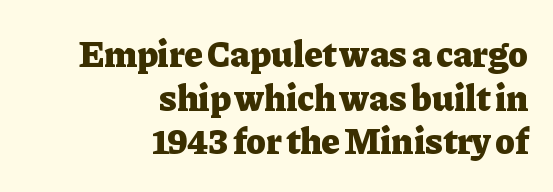
The image shows 37 px heavy serif type, upright; set right-aligned, line spacing 1.18x, normal letter spacing, not underlined; low stroke contrast and a medium x-height.
